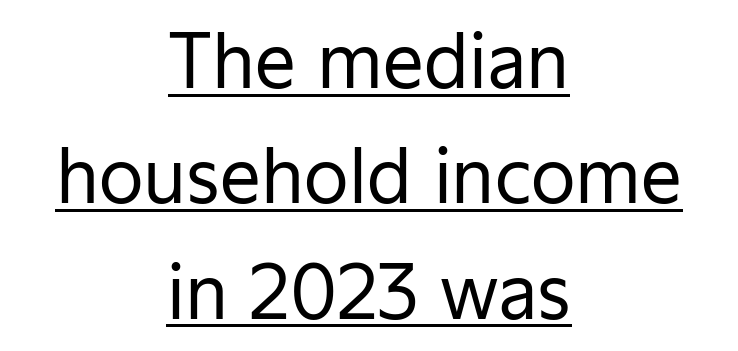
Q: Is the text bold? A: No.
Q: Is the text italic (slanted)? A: No, it is upright.
Q: Is the typeface a serif or a sans-serif typeface? A: Sans-serif.
Q: Is the text underlined? A: Yes.
Q: How is the paragraph aligned? A: Centered.
Q: Is the spacing between letters normal or unusually wide? A: Normal.
Q: Is the spacing between lines tight, normal or loose? A: Normal.
Q: Width (condensed, normal, or wide)? A: Normal.
Q: Stroke contrast? A: Low.
Q: x-height? A: Medium.
Q: Monospaced? A: No.
